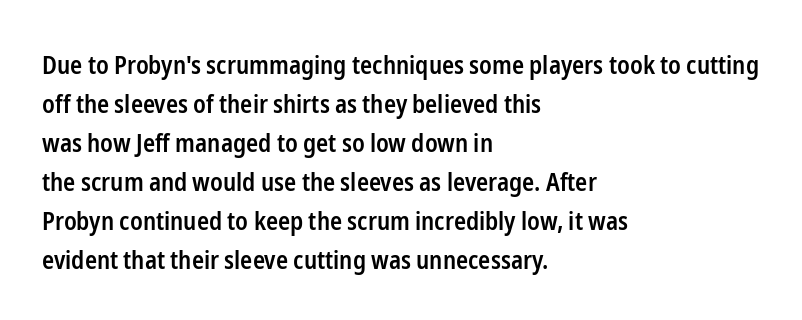
Q: Is the text bold? A: Semi-bold.
Q: Is the text italic (slanted)? A: No, it is upright.
Q: Is the text underlined? A: No.
Q: How is the paragraph aligned? A: Left-aligned.
Q: Is the spacing between letters normal or unusually wide? A: Normal.
Q: Is the spacing between lines tight, normal or loose? A: Normal.
